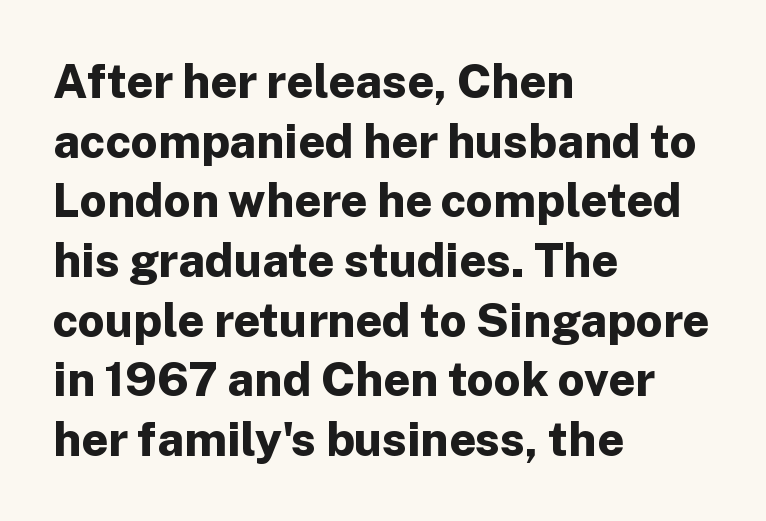
Q: Is the text bold? A: Yes.
Q: Is the text italic (slanted)? A: No, it is upright.
Q: Is the typeface a serif or a sans-serif typeface? A: Sans-serif.
Q: Is the text underlined? A: No.
Q: How is the paragraph aligned? A: Left-aligned.
Q: Is the spacing between letters normal or unusually wide? A: Normal.
Q: Is the spacing between lines tight, normal or loose? A: Normal.
Q: Width (condensed, normal, or wide)? A: Normal.
Q: Stroke contrast? A: Low.
Q: x-height? A: Medium.
Q: Monospaced? A: No.
